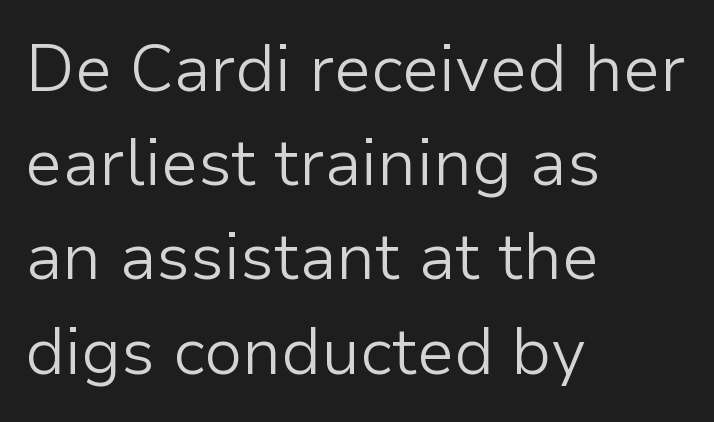
{"serif": "no", "italic": "no", "bold": "no", "weight": "light", "width": "normal", "stroke_contrast": "low", "x_height": "medium", "monospaced": "no", "underline": "no", "align": "left", "line_spacing": "normal", "line_spacing_ratio": 1.45, "letter_spacing": "normal", "letter_spacing_em": 0.0, "glyph_px": 65}
